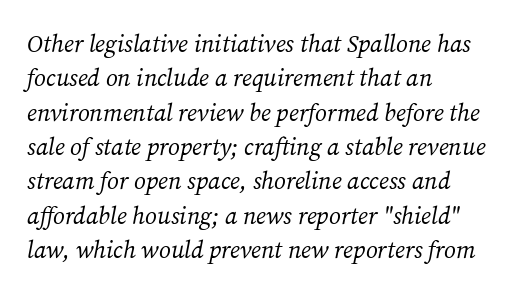
{"italic": "yes", "lean": "right", "slant_degrees": 12, "bold": "no", "underline": "no", "align": "left", "line_spacing": "normal", "line_spacing_ratio": 1.43, "letter_spacing": "normal", "letter_spacing_em": 0.0, "glyph_px": 24}
